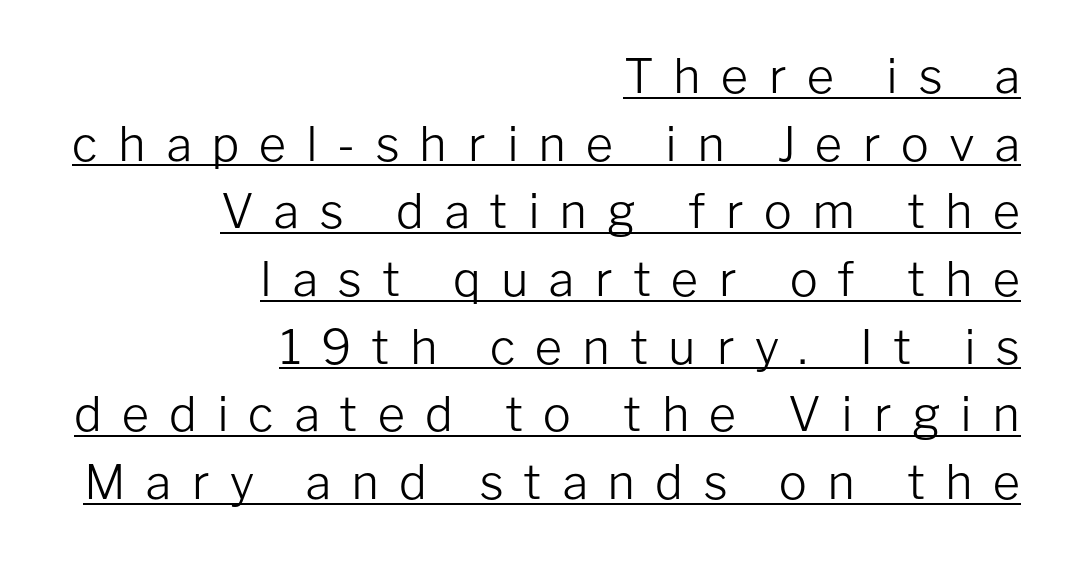
The image shows 47 px light sans-serif type, upright; set right-aligned, normal line spacing (1.44x), unusually wide letter spacing (+0.42 em), underlined; low stroke contrast and a medium x-height.
